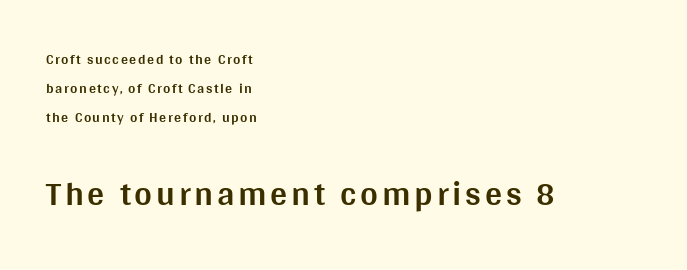
These lines are composed in type without serifs. All the whitespace from short lines collects on the right. Two sizes are in play, and the larger belongs to the second block. What's the leading like? Stretched, with rows far apart. Varying glyph widths throughout — classic text-font behaviour.
